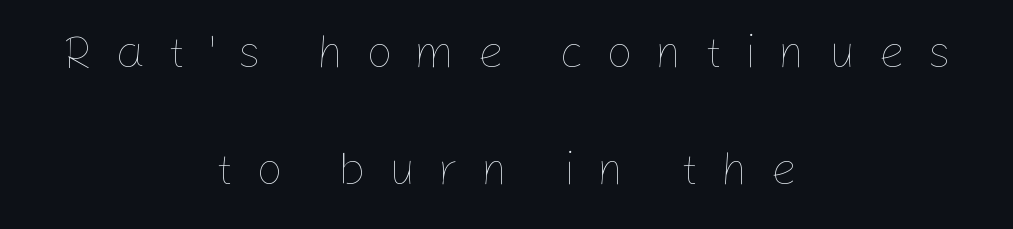
Q: Is the text bold? A: No.
Q: Is the text italic (slanted)? A: No, it is upright.
Q: Is the text underlined? A: No.
Q: How is the paragraph aligned? A: Centered.
Q: Is the spacing between letters normal or unusually wide? A: Unusually wide.
Q: Is the spacing between lines tight, normal or loose? A: Loose.
Q: Width (condensed, normal, or wide)? A: Normal.
Q: Stroke contrast? A: Low.
Q: x-height? A: Medium.
Q: Monospaced? A: No.
